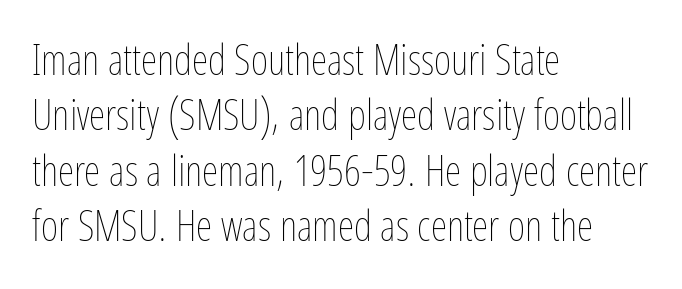
The image shows 42 px thin, condensed type, upright; set left-aligned, normal line spacing (1.32x), normal letter spacing, not underlined; low stroke contrast and a medium x-height.
